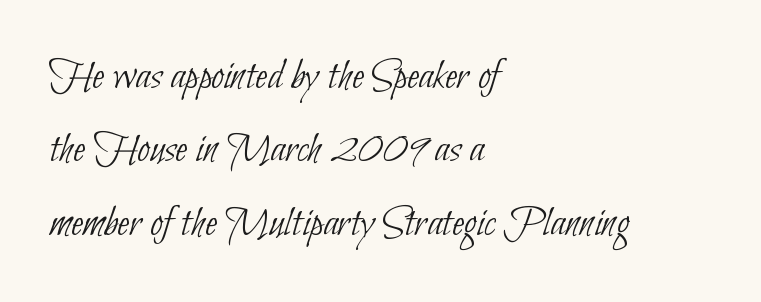
The letters advance in unequal steps, a hallmark of proportional type. The rows are spaced the way most documents space them. To sum up the face: it is a sans, with no serifs. Vertical stems look standard width or narrower in stroke. The lines are quadded left. Has an underline been added? It has not.
